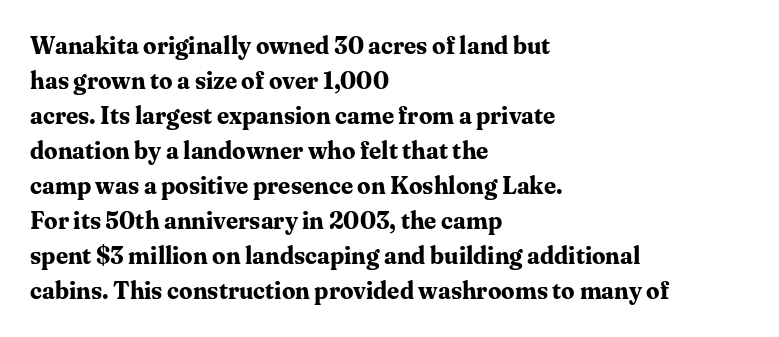
A classic flush-left, rag-right setting is used for this passage. The strokes are fattened all the way to bold. Plain, unruled lines of type. Tracking value appears to be zero — textbook default spacing.
